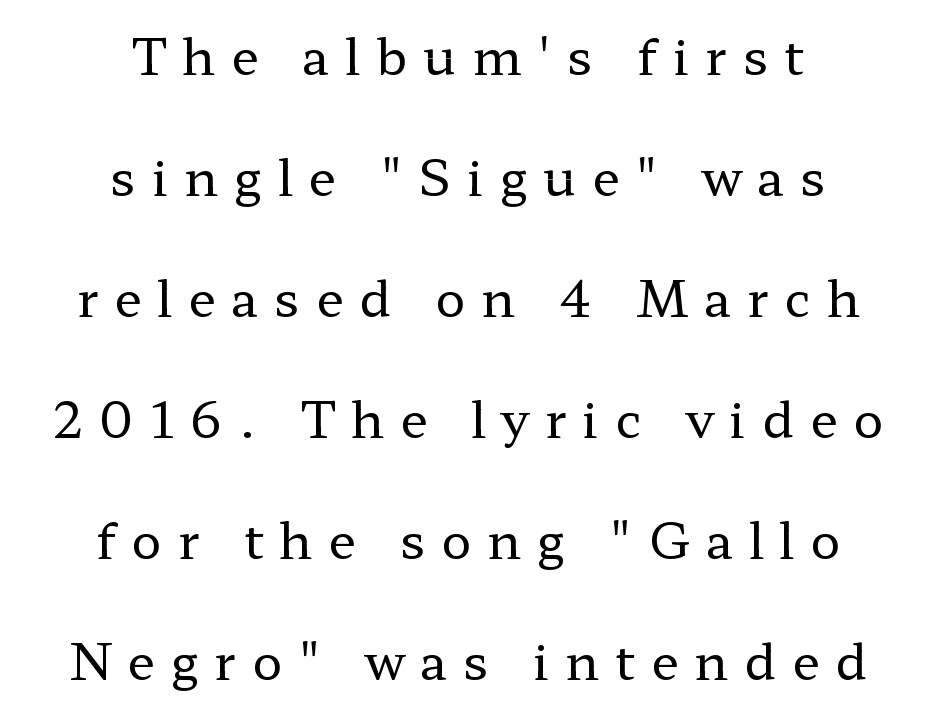
{"serif": "yes", "italic": "no", "bold": "no", "weight": "regular", "width": "wide", "stroke_contrast": "low", "x_height": "medium", "monospaced": "no", "underline": "no", "align": "center", "line_spacing": "loose", "line_spacing_ratio": 2.42, "letter_spacing": "wide", "letter_spacing_em": 0.32, "glyph_px": 50}
